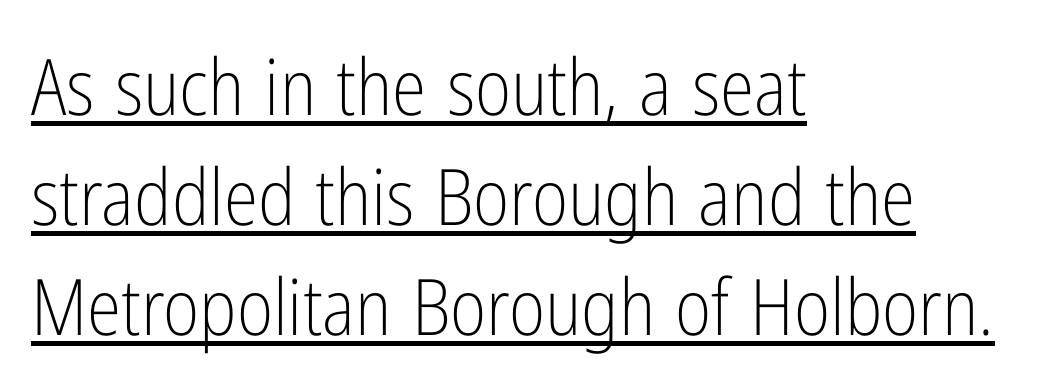
Q: Is the text bold? A: No.
Q: Is the text italic (slanted)? A: No, it is upright.
Q: Is the typeface a serif or a sans-serif typeface? A: Sans-serif.
Q: Is the text underlined? A: Yes.
Q: How is the paragraph aligned? A: Left-aligned.
Q: Is the spacing between letters normal or unusually wide? A: Normal.
Q: Is the spacing between lines tight, normal or loose? A: Normal.
Q: Width (condensed, normal, or wide)? A: Condensed.
Q: Stroke contrast? A: Low.
Q: x-height? A: Medium.
Q: Monospaced? A: No.
